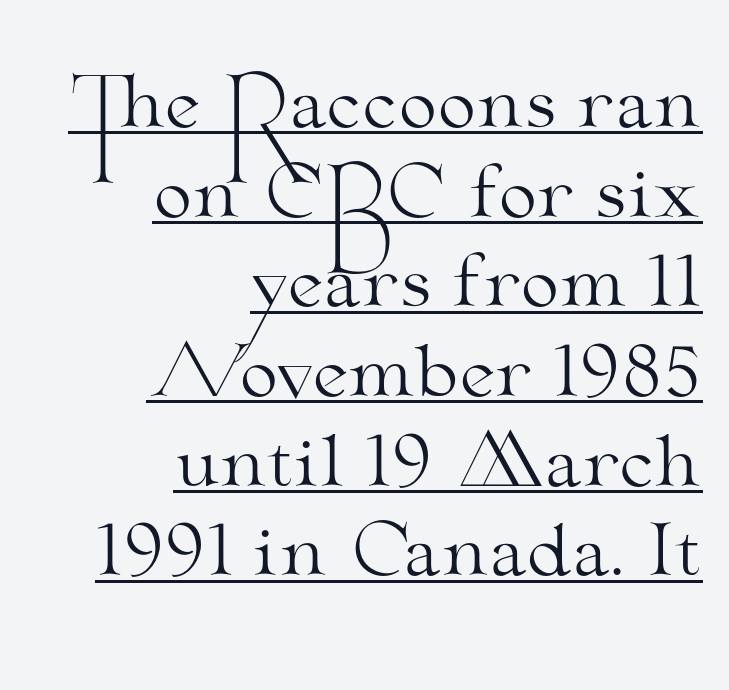
In CSS terms this would be text-align: right. Inter-character spacing is left at the font's built-in metrics. What's the leading like? Ordinary, nothing unusual. This rendering employs a face with finishing strokes, i.e., a serif. Character widths vary here, with narrow letters taking less room than wide ones. Ordinary non-slanted type is in use.
